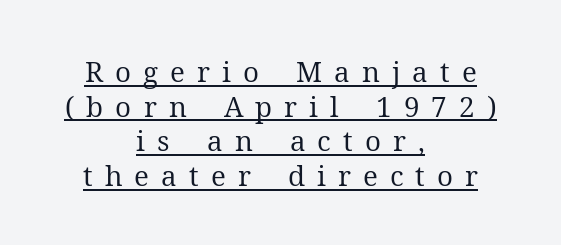
Q: Is the text bold? A: No.
Q: Is the text italic (slanted)? A: No, it is upright.
Q: Is the typeface a serif or a sans-serif typeface? A: Serif.
Q: Is the text underlined? A: Yes.
Q: How is the paragraph aligned? A: Centered.
Q: Is the spacing between letters normal or unusually wide? A: Unusually wide.
Q: Width (condensed, normal, or wide)? A: Normal.
Q: Stroke contrast? A: Medium.
Q: x-height? A: Medium.
Q: Monospaced? A: No.
